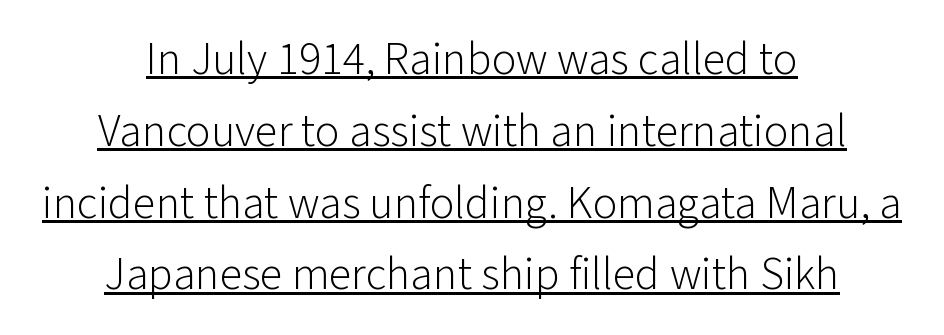
Q: Is the text bold? A: No.
Q: Is the text italic (slanted)? A: No, it is upright.
Q: Is the typeface a serif or a sans-serif typeface? A: Sans-serif.
Q: Is the text underlined? A: Yes.
Q: How is the paragraph aligned? A: Centered.
Q: Is the spacing between letters normal or unusually wide? A: Normal.
Q: Is the spacing between lines tight, normal or loose? A: Normal.
Q: Width (condensed, normal, or wide)? A: Normal.
Q: Stroke contrast? A: Low.
Q: x-height? A: Medium.
Q: Monospaced? A: No.
